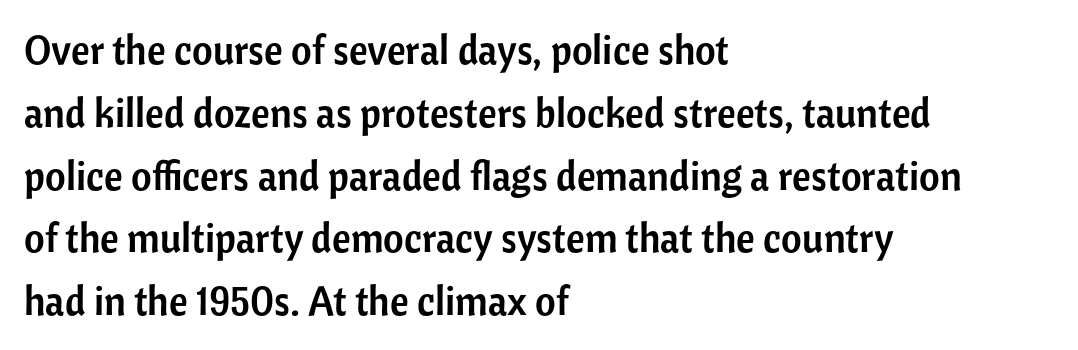
The image shows 40 px sans-serif type, upright; set left-aligned, normal line spacing (1.57x), normal letter spacing, not underlined; low stroke contrast and a medium x-height.
